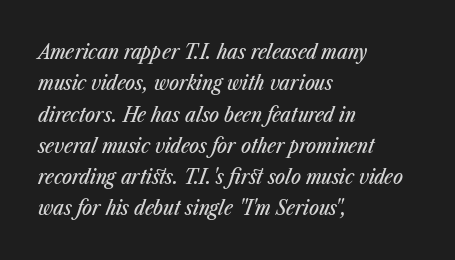
{"italic": "yes", "lean": "right", "slant_degrees": 23, "underline": "no", "align": "left", "line_spacing": "normal", "line_spacing_ratio": 1.49, "letter_spacing": "normal", "letter_spacing_em": 0.0, "glyph_px": 21}
